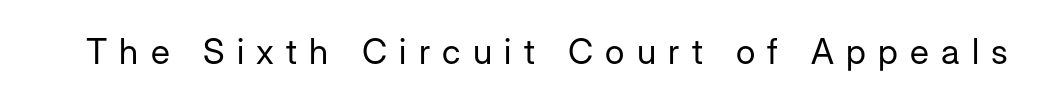
Note the varied advance widths — an 'i' is clearly narrower than an 'm'. The rendering shows plain stroke endings on the letterforms — a sans-serif design. The tracking jumps out immediately: characters are airy and widely separated. Italic: no, the glyphs are upright roman. Any mark beneath the type? The region is blank. The typesetting does not lean heavy: it is not bold.
